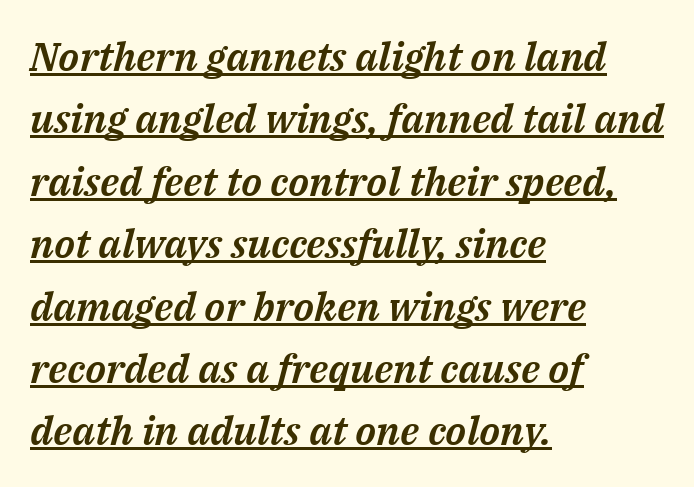
Q: Is the text italic (slanted)? A: Yes, it leans right by about 14 degrees.
Q: Is the text underlined? A: Yes.
Q: How is the paragraph aligned? A: Left-aligned.
Q: Is the spacing between letters normal or unusually wide? A: Normal.
Q: Is the spacing between lines tight, normal or loose? A: Normal.
Q: Width (condensed, normal, or wide)? A: Normal.
Q: Stroke contrast? A: Medium.
Q: x-height? A: Medium.
Q: Monospaced? A: No.
